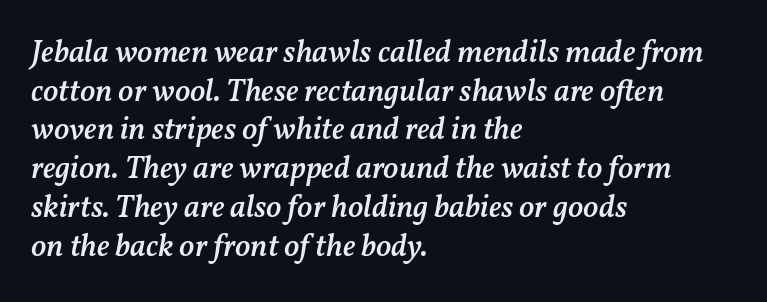
You could not count columns in this text — the font is proportionally spaced. The rag falls on the right side of this text block. Quick note: italic. Nobody drew a line under any word here. Moderately thickened strokes mark this as semibold type.
